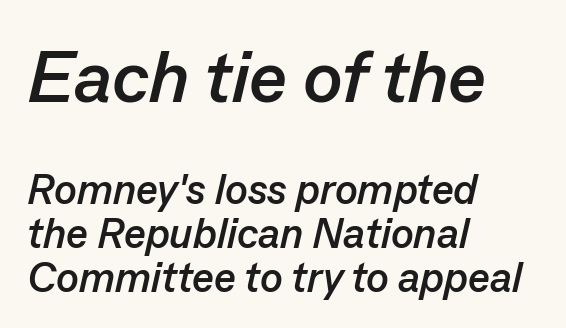
The image shows 73 px semibold type, italic (leaning right); set left-aligned, tight line spacing (1.04x), normal letter spacing, not underlined; the first (top) block is 1.74x larger; low stroke contrast and a medium x-height.
